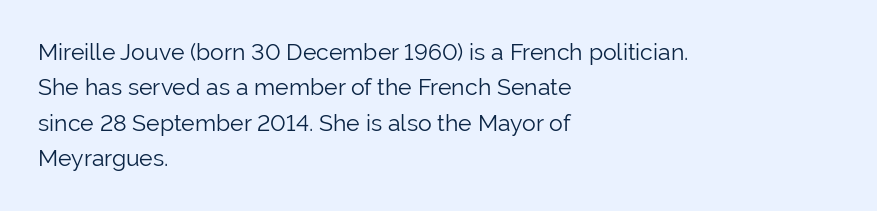
Q: Is the text bold? A: No.
Q: Is the text italic (slanted)? A: No, it is upright.
Q: Is the text underlined? A: No.
Q: How is the paragraph aligned? A: Left-aligned.
Q: Is the spacing between letters normal or unusually wide? A: Normal.
Q: Is the spacing between lines tight, normal or loose? A: Normal.
